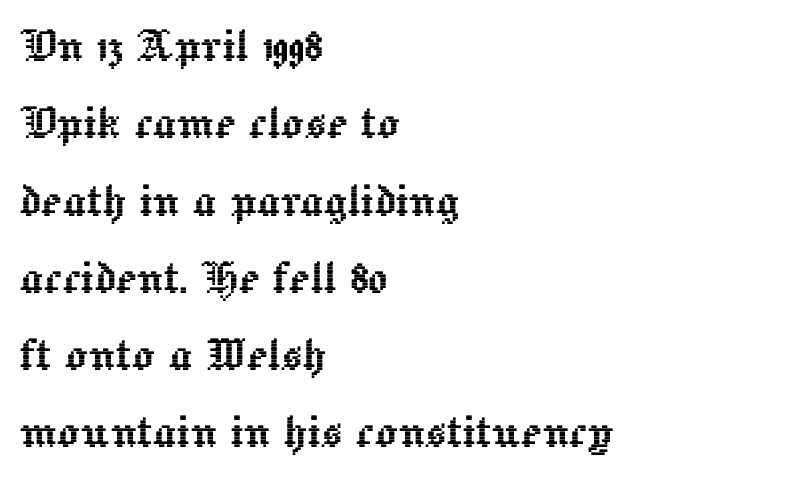
The image shows 56 px text type, upright; set left-aligned, normal line spacing (1.38x), normal letter spacing, not underlined; a medium x-height.
